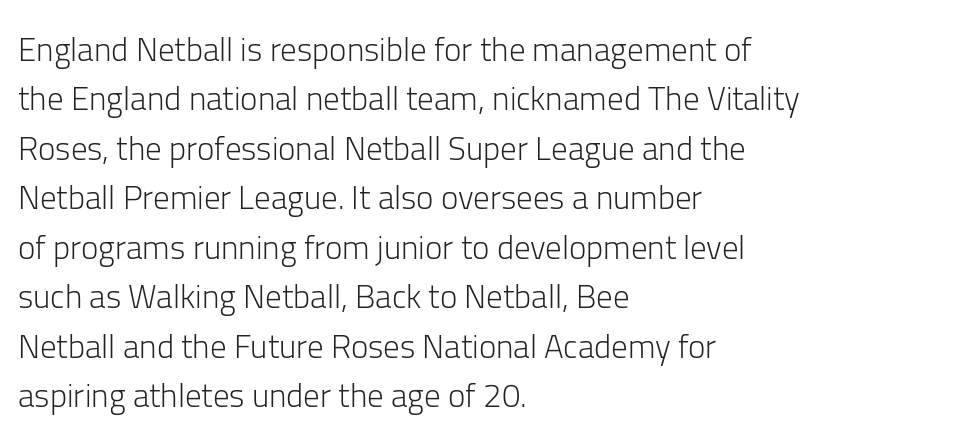
{"serif": "no", "italic": "no", "bold": "no", "weight": "light", "width": "normal", "stroke_contrast": "low", "x_height": "medium", "monospaced": "no", "underline": "no", "align": "left", "line_spacing": "normal", "line_spacing_ratio": 1.5, "letter_spacing": "normal", "letter_spacing_em": 0.0, "glyph_px": 33}
